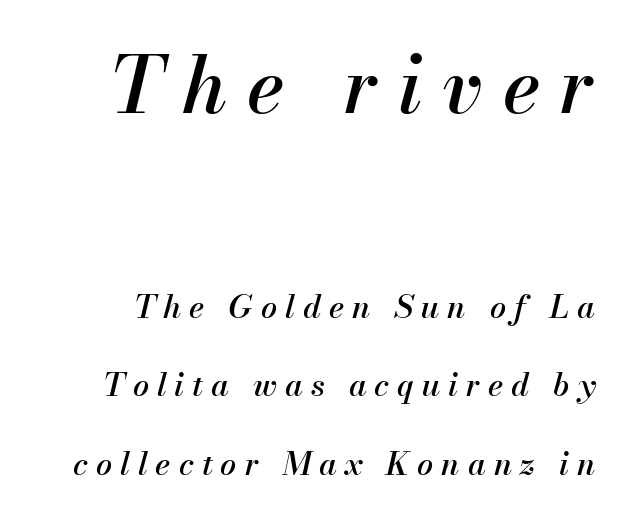
Compared with typical body copy, the letter spacing here is much looser. The composition opens big and finishes small. Leading: increased. Just letters on the line, the space beneath them empty. The whole block is typeset with a tilt. The passage shown is typed in a proportional face where columns would drift.
